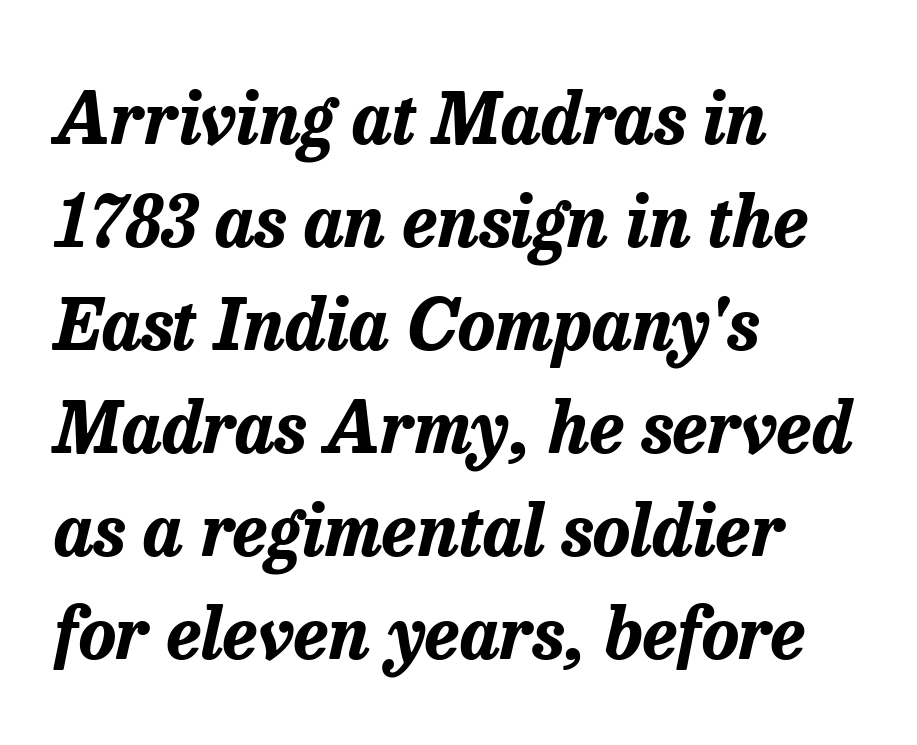
The image shows 71 px bold type, italic (leaning right); set left-aligned, normal line spacing (1.45x), normal letter spacing, not underlined; low stroke contrast and a medium x-height.
